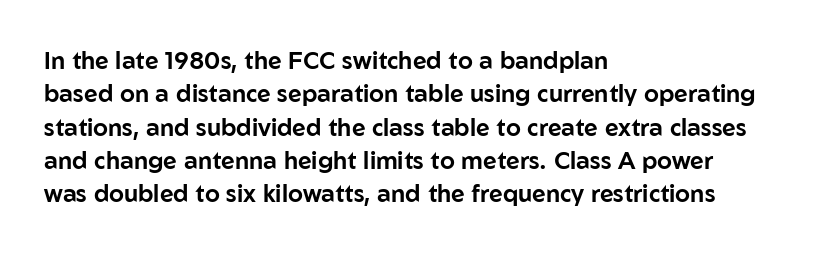
{"italic": "no", "underline": "no", "align": "left", "line_spacing": "normal", "line_spacing_ratio": 1.39, "letter_spacing": "normal", "letter_spacing_em": 0.0, "glyph_px": 24}
